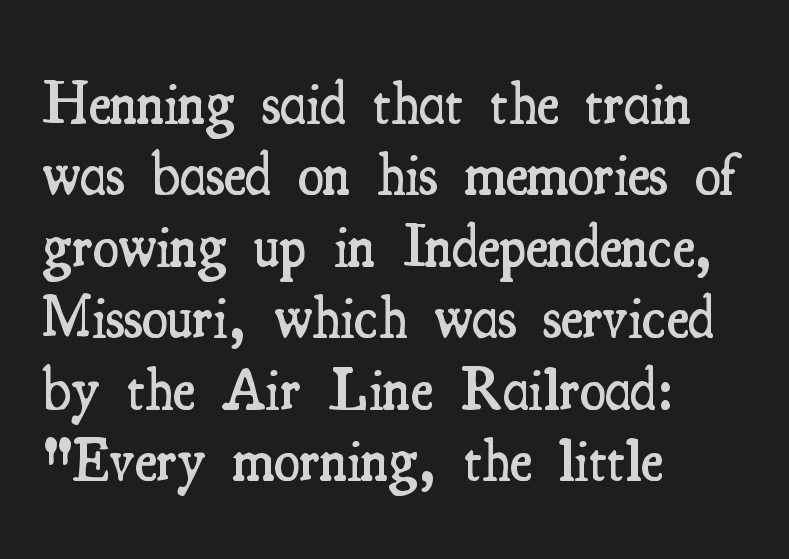
The image shows 59 px semibold, condensed serif type, upright; set left-aligned, line spacing 1.21x, normal letter spacing, not underlined; medium stroke contrast and a small x-height.
